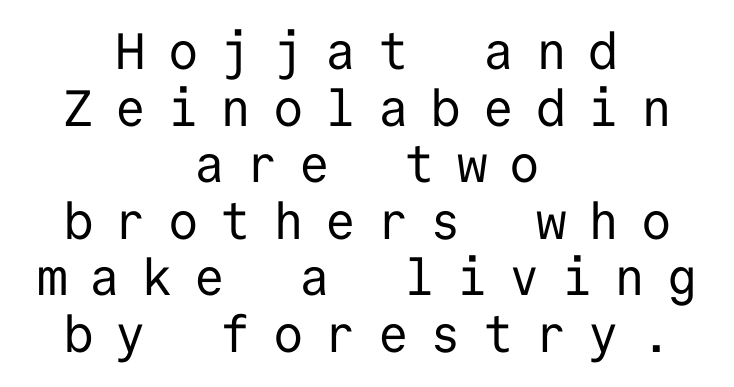
Q: Is the text bold? A: No.
Q: Is the text italic (slanted)? A: No, it is upright.
Q: Is the typeface a serif or a sans-serif typeface? A: Sans-serif.
Q: Is the text underlined? A: No.
Q: How is the paragraph aligned? A: Centered.
Q: Is the spacing between letters normal or unusually wide? A: Unusually wide.
Q: Is the spacing between lines tight, normal or loose? A: Tight.
Q: Width (condensed, normal, or wide)? A: Normal.
Q: Stroke contrast? A: Low.
Q: x-height? A: Medium.
Q: Monospaced? A: Yes.
